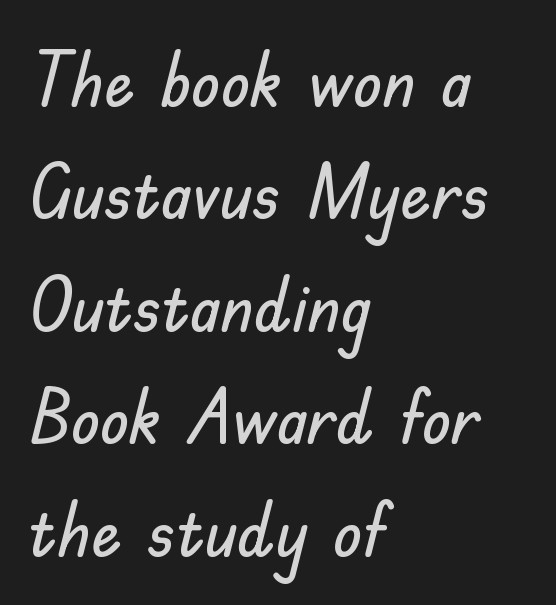
The image shows 76 px sans-serif type; set left-aligned, normal line spacing (1.48x), normal letter spacing, not underlined; low stroke contrast and a small x-height.
